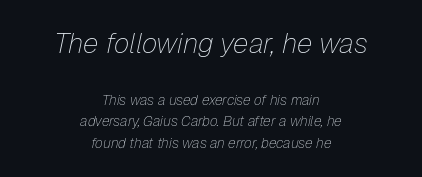
The image shows 28 px thin type, italic (leaning right); set centered, normal line spacing (1.54x), normal letter spacing, not underlined; the first (top) block is 2.0x larger; low stroke contrast and a medium x-height.
